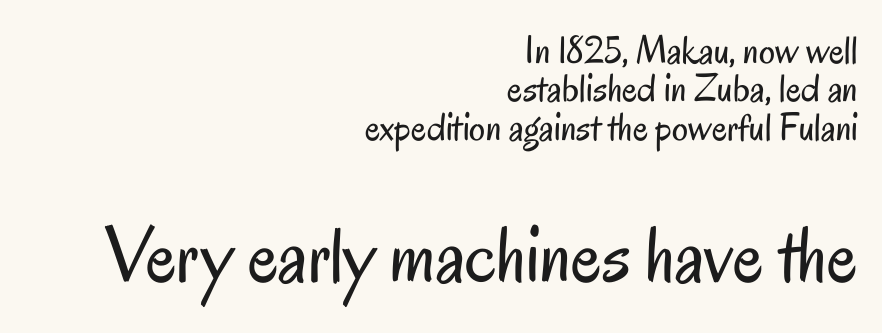
{"serif": "no", "italic": "no", "bold": "no", "weight": "regular", "width": "condensed", "stroke_contrast": "low", "x_height": "small", "monospaced": "no", "underline": "no", "align": "right", "line_spacing": "tight", "line_spacing_ratio": 0.96, "letter_spacing": "normal", "letter_spacing_em": 0.0, "larger_block": "second", "size_ratio": 2.0, "glyph_px": 80}
